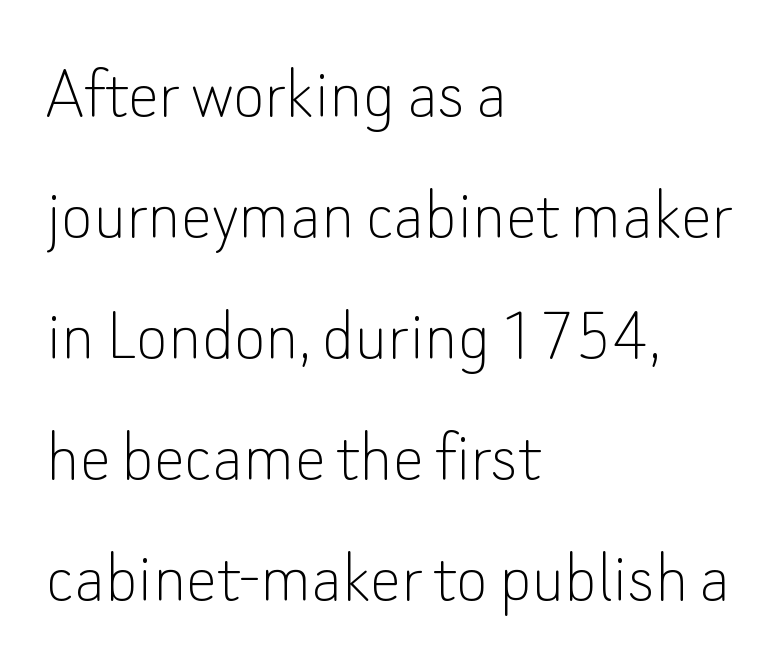
Q: Is the text bold? A: No.
Q: Is the text italic (slanted)? A: No, it is upright.
Q: Is the typeface a serif or a sans-serif typeface? A: Sans-serif.
Q: Is the text underlined? A: No.
Q: How is the paragraph aligned? A: Left-aligned.
Q: Is the spacing between letters normal or unusually wide? A: Normal.
Q: Is the spacing between lines tight, normal or loose? A: Normal.
Q: Width (condensed, normal, or wide)? A: Normal.
Q: Stroke contrast? A: Low.
Q: x-height? A: Small.
Q: Monospaced? A: No.
